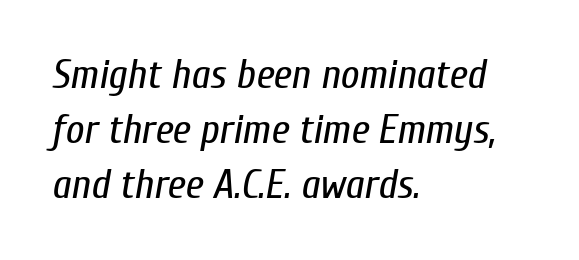
Honestly, there is no underline to notice here at all. Tracking here is standard; glyphs follow each other at the usual distance. This sample has the flowing, uneven cadence of proportional lettering. Summary of vertical rhythm: regular, with standard interline spacing.
